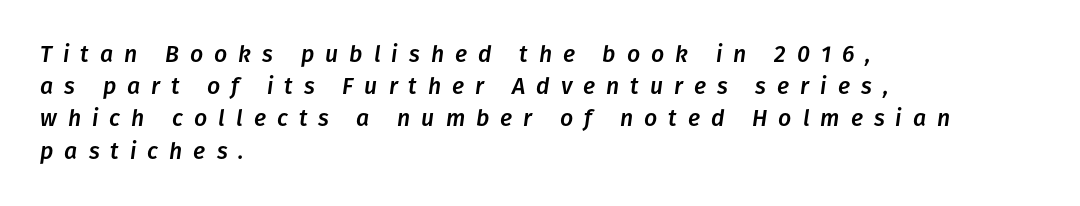
Vertical spacing — default. Tracking here is generous; glyphs stand well apart from one another. Quick note: italic. The glyphs are unaccompanied by any horizontal stroke below them. One-word summary of the alignment: left.
